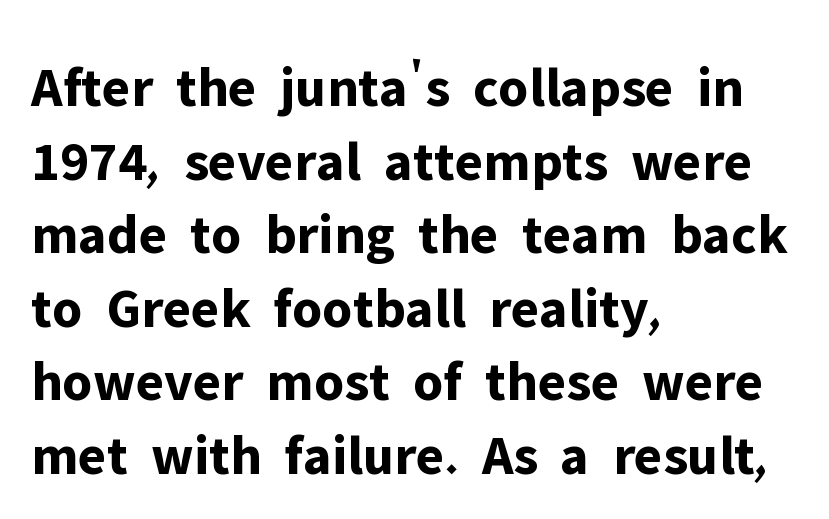
{"serif": "no", "italic": "no", "bold": "yes", "weight": "bold", "width": "normal", "stroke_contrast": "low", "x_height": "medium", "monospaced": "no", "underline": "no", "align": "left", "line_spacing": "normal", "line_spacing_ratio": 1.29, "letter_spacing": "normal", "letter_spacing_em": 0.0, "glyph_px": 57}
